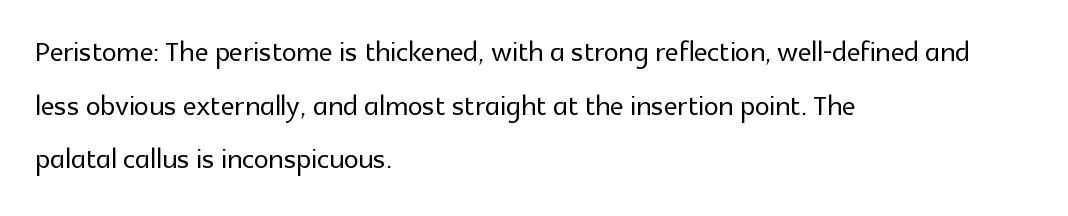
The image shows 37 px sans-serif type, upright; set left-aligned, normal line spacing (1.45x), normal letter spacing, not underlined; a medium x-height.
